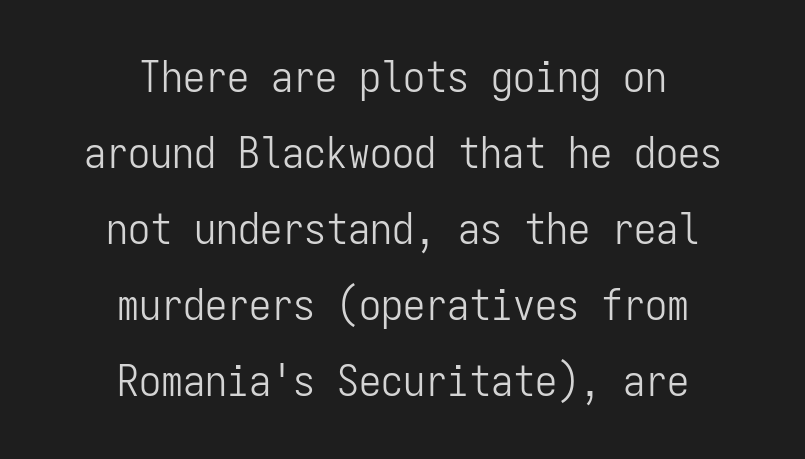
Q: Is the text bold? A: No.
Q: Is the text italic (slanted)? A: No, it is upright.
Q: Is the typeface a serif or a sans-serif typeface? A: Sans-serif.
Q: Is the text underlined? A: No.
Q: How is the paragraph aligned? A: Centered.
Q: Is the spacing between letters normal or unusually wide? A: Normal.
Q: Width (condensed, normal, or wide)? A: Condensed.
Q: Stroke contrast? A: Low.
Q: x-height? A: Medium.
Q: Monospaced? A: Yes.
